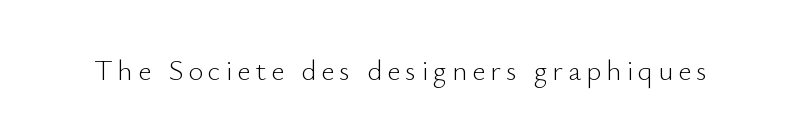
Q: Is the text bold? A: No.
Q: Is the text italic (slanted)? A: No, it is upright.
Q: Is the typeface a serif or a sans-serif typeface? A: Sans-serif.
Q: Is the text underlined? A: No.
Q: Width (condensed, normal, or wide)? A: Normal.
Q: Stroke contrast? A: Low.
Q: x-height? A: Small.
Q: Monospaced? A: No.
